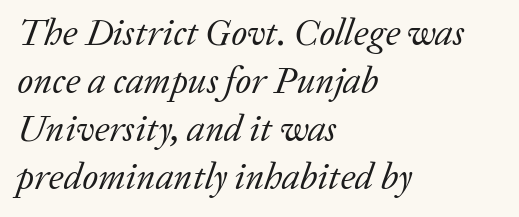
The image shows 37 px regular-weight serif type, italic (leaning right); set left-aligned, normal line spacing (1.3x), normal letter spacing, not underlined; low stroke contrast and a medium x-height.
